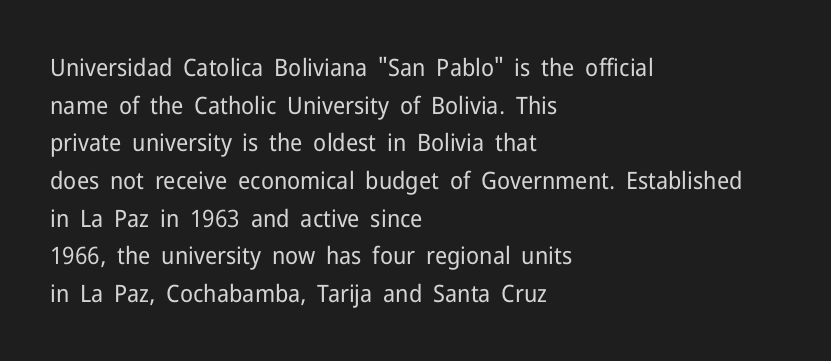
{"italic": "no", "bold": "no", "underline": "no", "align": "left", "line_spacing": "normal", "line_spacing_ratio": 1.57, "letter_spacing": "normal", "letter_spacing_em": 0.0, "glyph_px": 24}
